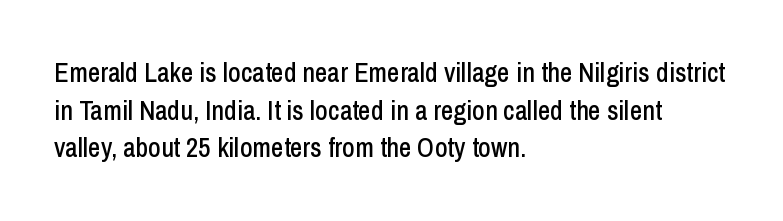
Q: Is the text italic (slanted)? A: No, it is upright.
Q: Is the text underlined? A: No.
Q: How is the paragraph aligned? A: Left-aligned.
Q: Is the spacing between letters normal or unusually wide? A: Normal.
Q: Is the spacing between lines tight, normal or loose? A: Normal.
